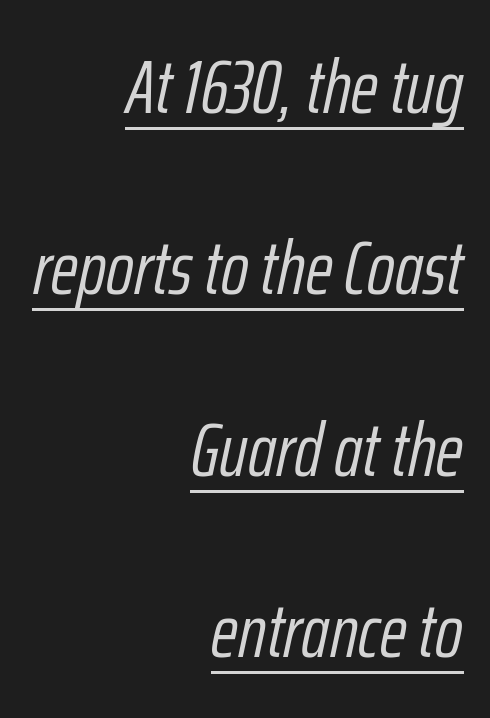
The image shows 75 px light, condensed type, italic (leaning right); set right-aligned, loose line spacing (2.42x), normal letter spacing, underlined; low stroke contrast and a medium x-height.
